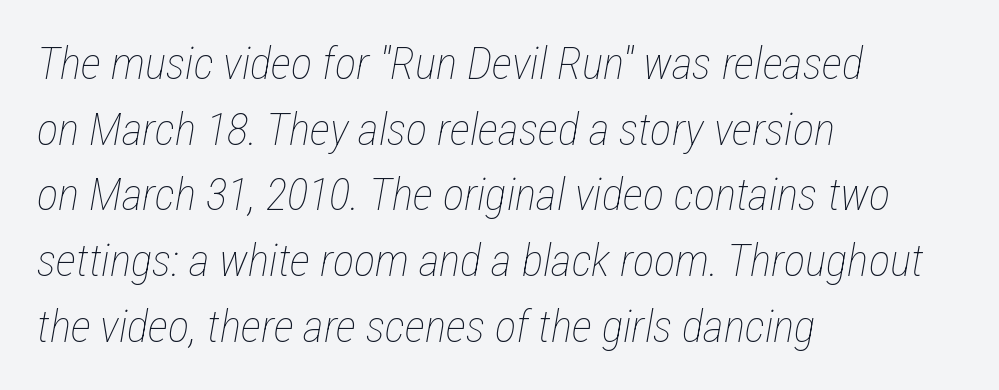
The image shows 45 px thin, condensed type, italic (leaning right); set left-aligned, normal line spacing (1.46x), normal letter spacing, not underlined; low stroke contrast and a medium x-height.
